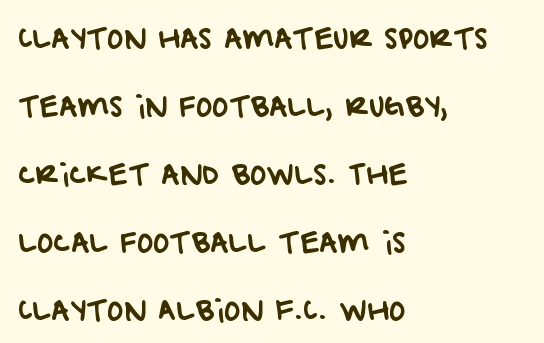
The image shows 28 px sans-serif type; set left-aligned, loose line spacing (2.43x), normal letter spacing, not underlined; low stroke contrast and a large x-height.
